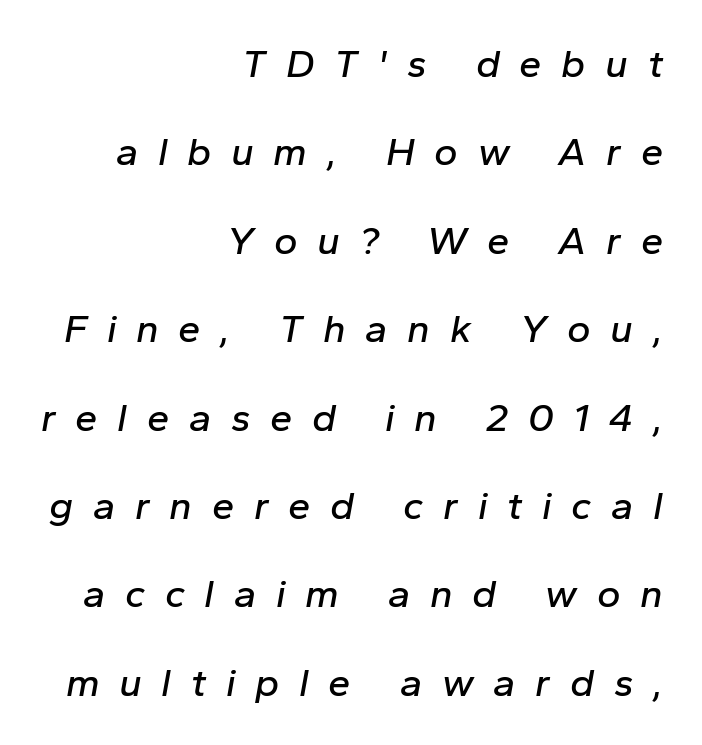
{"italic": "yes", "lean": "right", "slant_degrees": 10, "width": "normal", "stroke_contrast": "low", "x_height": "medium", "monospaced": "no", "underline": "no", "align": "right", "line_spacing": "loose", "line_spacing_ratio": 2.21, "letter_spacing": "wide", "letter_spacing_em": 0.49, "glyph_px": 40}
